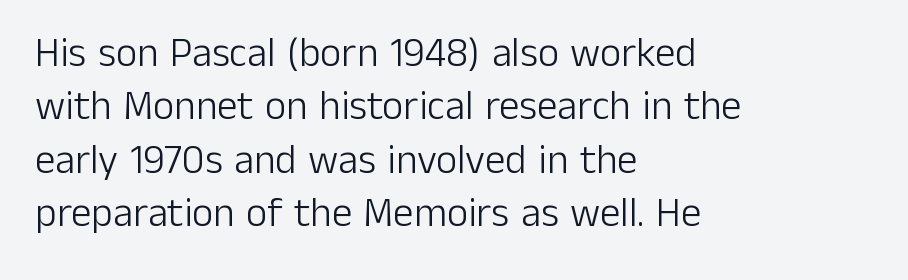
Q: Is the text bold? A: No.
Q: Is the text italic (slanted)? A: No, it is upright.
Q: Is the typeface a serif or a sans-serif typeface? A: Sans-serif.
Q: Is the text underlined? A: No.
Q: How is the paragraph aligned? A: Left-aligned.
Q: Is the spacing between letters normal or unusually wide? A: Normal.
Q: Is the spacing between lines tight, normal or loose? A: Normal.
Q: Width (condensed, normal, or wide)? A: Normal.
Q: Stroke contrast? A: Low.
Q: x-height? A: Medium.
Q: Monospaced? A: No.
